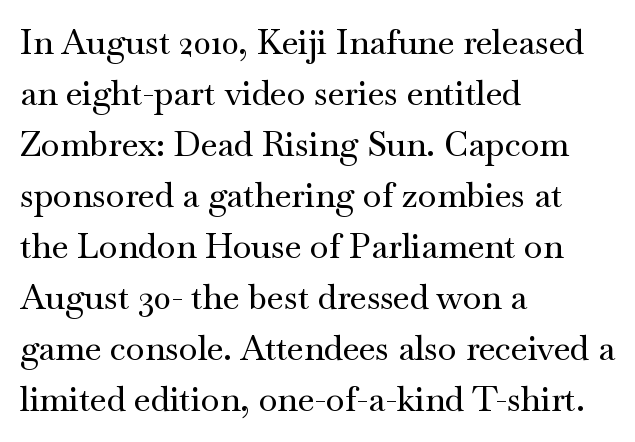
{"serif": "yes", "italic": "no", "width": "wide", "stroke_contrast": "medium", "x_height": "small", "monospaced": "no", "underline": "no", "align": "left", "line_spacing": "normal", "line_spacing_ratio": 1.5, "letter_spacing": "normal", "letter_spacing_em": 0.0, "glyph_px": 34}
